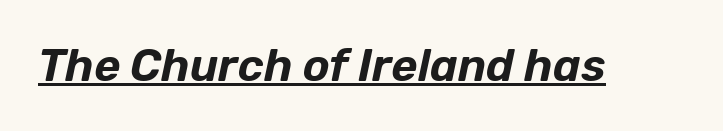
Q: Is the text italic (slanted)? A: Yes, it leans right by about 12 degrees.
Q: Is the text underlined? A: Yes.
Q: Is the spacing between letters normal or unusually wide? A: Normal.
Q: Width (condensed, normal, or wide)? A: Normal.
Q: Stroke contrast? A: Low.
Q: x-height? A: Medium.
Q: Monospaced? A: No.
